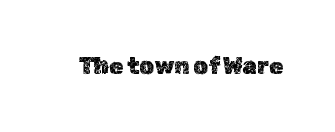
Q: Is the text italic (slanted)? A: No, it is upright.
Q: Is the text underlined? A: No.
Q: Is the spacing between letters normal or unusually wide? A: Normal.
